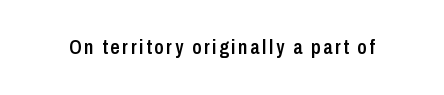
{"italic": "no", "bold": "semi", "underline": "no", "glyph_px": 20}
